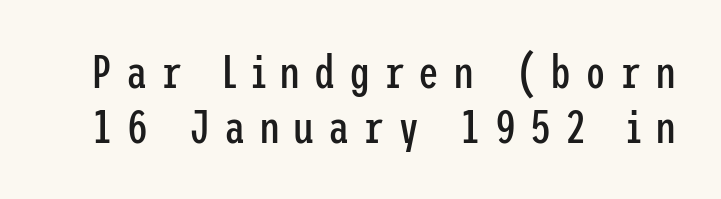
The image shows 47 px regular-weight, condensed sans-serif type, upright; set line spacing 1.17x, unusually wide letter spacing (+0.29 em), not underlined; low stroke contrast and a medium x-height.
